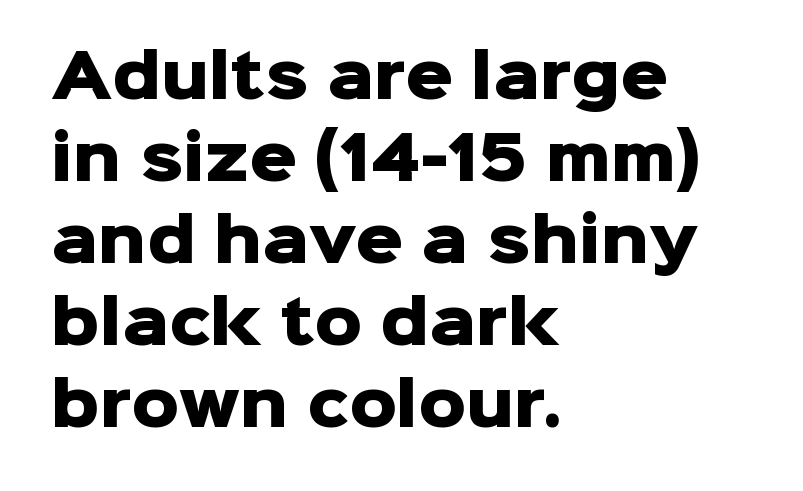
Q: Is the text bold? A: Yes.
Q: Is the text italic (slanted)? A: No, it is upright.
Q: Is the typeface a serif or a sans-serif typeface? A: Sans-serif.
Q: Is the text underlined? A: No.
Q: How is the paragraph aligned? A: Left-aligned.
Q: Is the spacing between letters normal or unusually wide? A: Normal.
Q: Is the spacing between lines tight, normal or loose? A: Normal.
Q: Width (condensed, normal, or wide)? A: Normal.
Q: Stroke contrast? A: Low.
Q: x-height? A: Medium.
Q: Monospaced? A: No.
